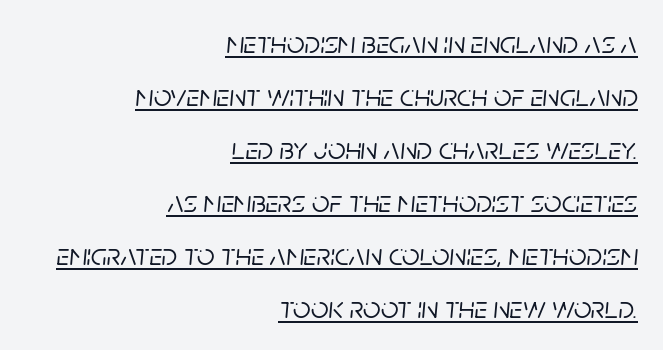
The image shows 31 px text type, italic (leaning right); set right-aligned, line spacing 1.71x, normal letter spacing, underlined; low stroke contrast and a large x-height.
